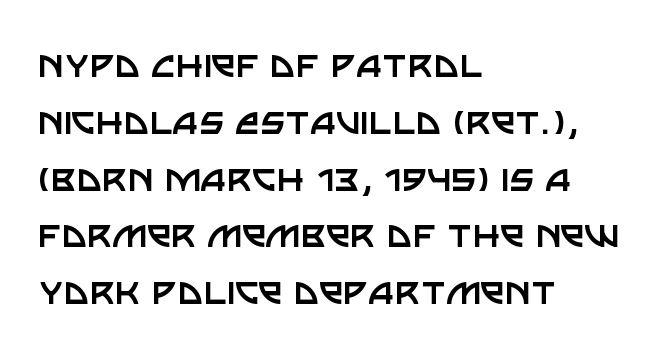
Grotesque or geometric, the face here clearly has no serifs. Every stem runs plumb, perpendicular to the baseline. Honestly, the letter spacing is just normal — you wouldn't notice it. Rule under the text: the space is simply empty. The strokes carry an ordinary text weight at most.
